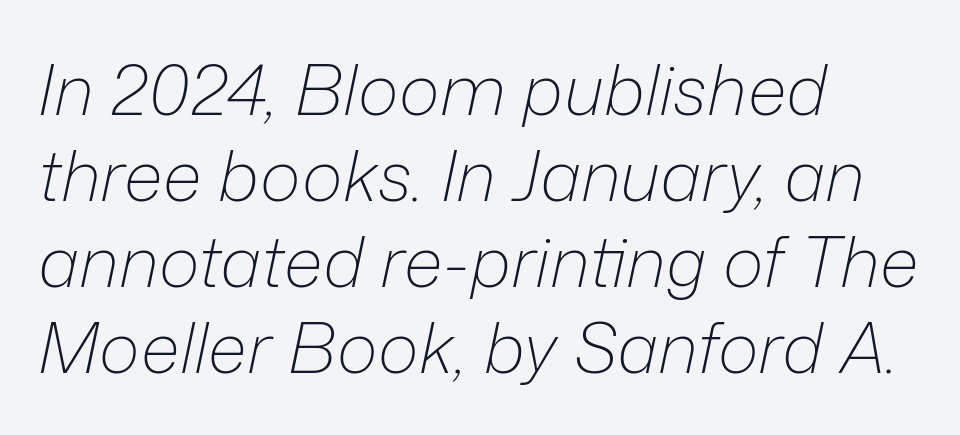
{"italic": "yes", "lean": "right", "slant_degrees": 12, "bold": "no", "weight": "light", "width": "normal", "stroke_contrast": "low", "x_height": "medium", "monospaced": "no", "underline": "no", "align": "left", "line_spacing_ratio": 1.23, "letter_spacing": "normal", "letter_spacing_em": 0.0, "glyph_px": 70}
